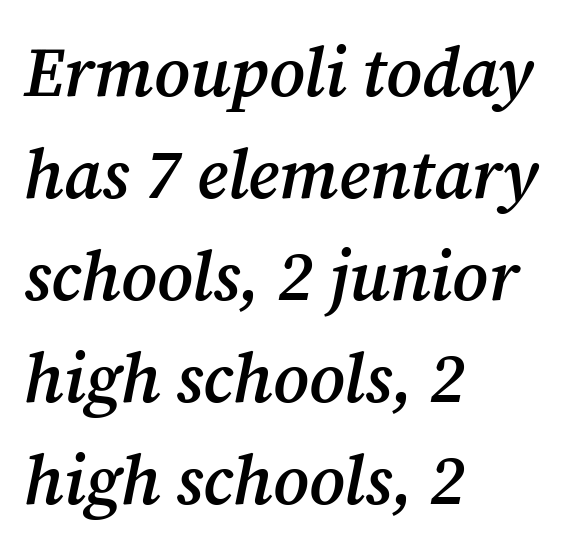
Every character sits at an angle, as italics do. In CSS terms this would be text-align: left. Spacing verdict: proportional, widths tailored to each character. Lines of text with bare space underneath. Honestly, the letter spacing is just normal — you wouldn't notice it.
